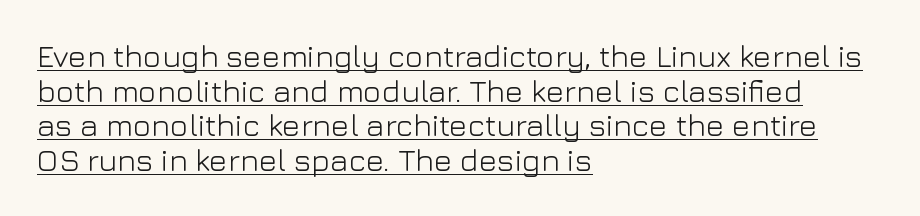
{"serif": "no", "italic": "no", "bold": "no", "weight": "light", "width": "normal", "stroke_contrast": "low", "x_height": "medium", "monospaced": "no", "underline": "yes", "align": "left", "line_spacing": "tight", "line_spacing_ratio": 1.12, "letter_spacing": "normal", "letter_spacing_em": 0.0, "glyph_px": 31}
